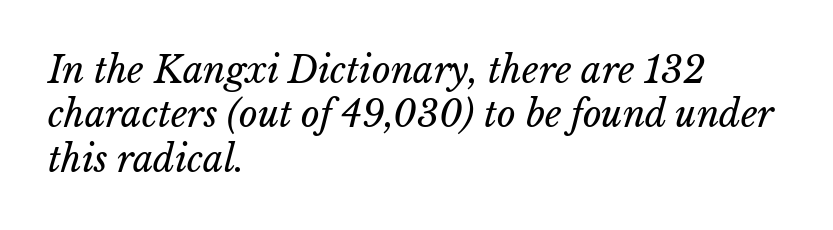
Q: Is the text bold? A: No.
Q: Is the text italic (slanted)? A: Yes, it leans right by about 15 degrees.
Q: Is the text underlined? A: No.
Q: How is the paragraph aligned? A: Left-aligned.
Q: Is the spacing between letters normal or unusually wide? A: Normal.
Q: Width (condensed, normal, or wide)? A: Normal.
Q: Stroke contrast? A: Low.
Q: x-height? A: Medium.
Q: Monospaced? A: No.
